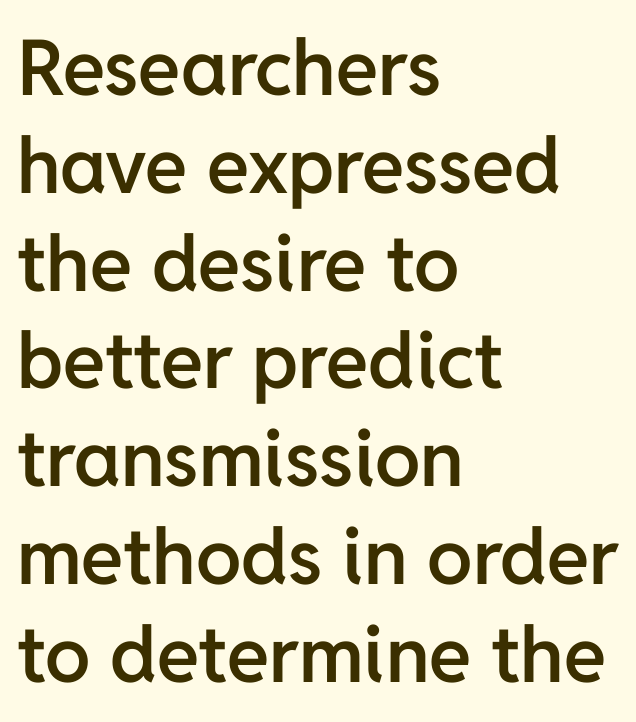
{"serif": "no", "italic": "no", "bold": "semi", "weight": "semibold", "width": "normal", "stroke_contrast": "low", "x_height": "medium", "monospaced": "no", "underline": "no", "align": "left", "line_spacing": "normal", "line_spacing_ratio": 1.27, "letter_spacing": "normal", "letter_spacing_em": 0.0, "glyph_px": 77}
